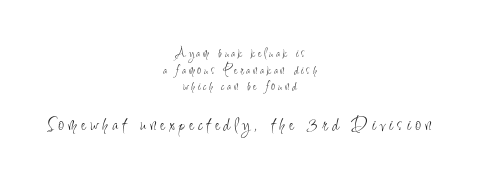
The whitespace from short lines is split evenly between both sides. The zone under the glyphs is completely vacant. Which of the two is more prominent by size? The second, at the bottom.
